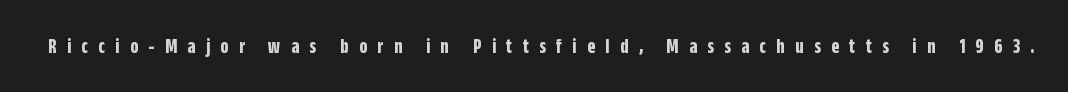
The image shows 21 px bold type, upright; set unusually wide letter spacing (+0.49 em), not underlined.
